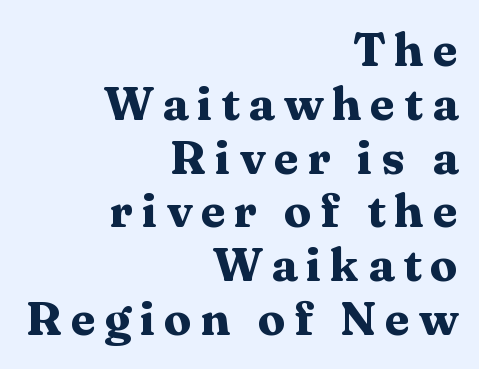
{"serif": "yes", "italic": "no", "bold": "yes", "weight": "heavy", "width": "wide", "stroke_contrast": "medium", "x_height": "medium", "monospaced": "no", "underline": "no", "align": "right", "line_spacing_ratio": 1.17, "glyph_px": 46}
